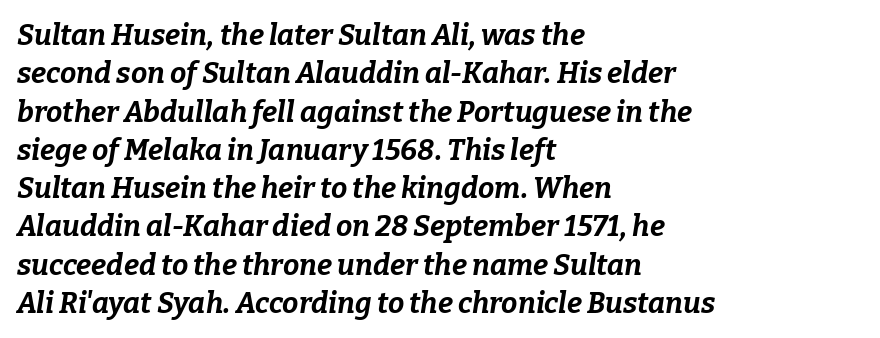
The rendering anchors every line to the left-hand side. Think of a printed novel: that variable character pitch is what you see here. The line-height multiplier appears to be the usual default. Yep, that's italic — everything's leaning. The gap between lines stays unmarked. The face used here has the dense, thick strokes of a bold.
